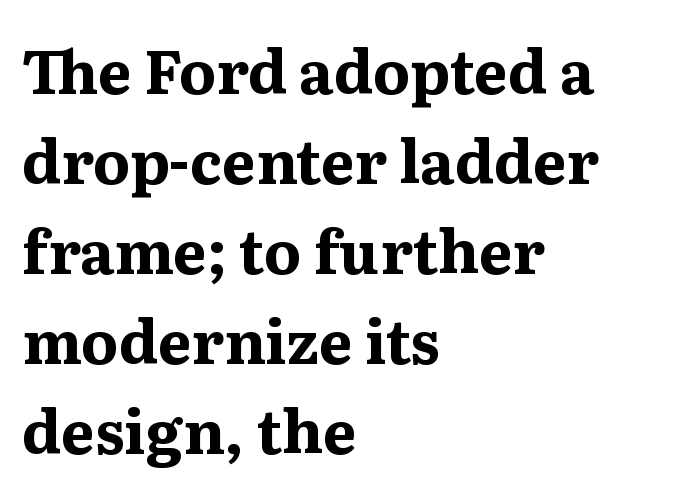
{"serif": "yes", "italic": "no", "bold": "yes", "weight": "bold", "width": "normal", "stroke_contrast": "medium", "x_height": "medium", "monospaced": "no", "underline": "no", "align": "left", "line_spacing": "normal", "line_spacing_ratio": 1.5, "letter_spacing": "normal", "letter_spacing_em": 0.0, "glyph_px": 60}
